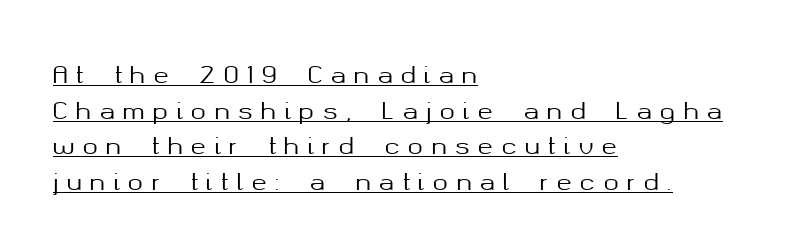
{"italic": "no", "underline": "yes", "align": "left", "line_spacing": "normal", "line_spacing_ratio": 1.55, "letter_spacing": "wide", "letter_spacing_em": 0.35, "glyph_px": 23}
